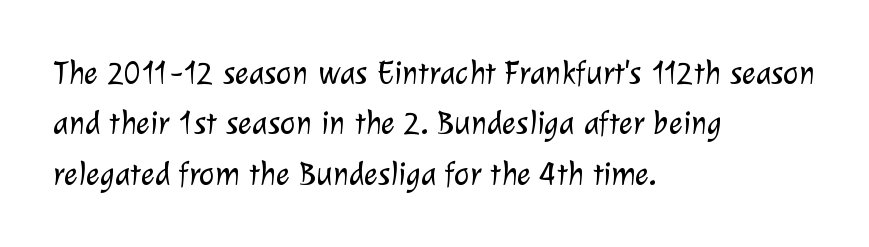
The image shows 33 px light sans-serif type; set left-aligned, normal line spacing (1.53x), normal letter spacing, not underlined; low stroke contrast and a medium x-height.
